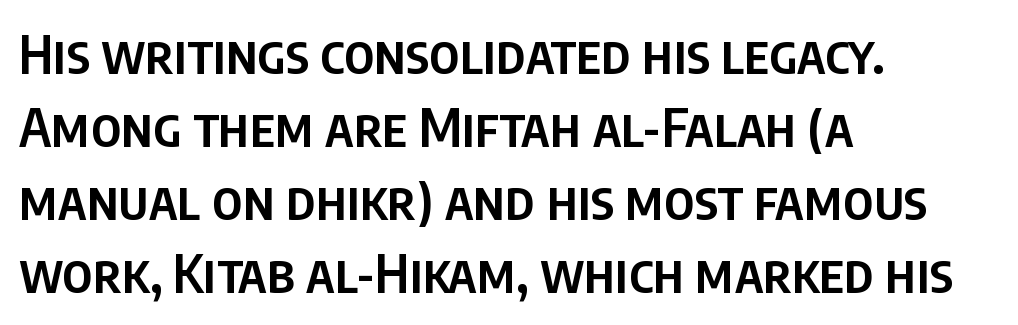
The image shows 53 px semibold, condensed sans-serif type, upright; set left-aligned, normal line spacing (1.38x), normal letter spacing, not underlined; low stroke contrast and a large x-height.
